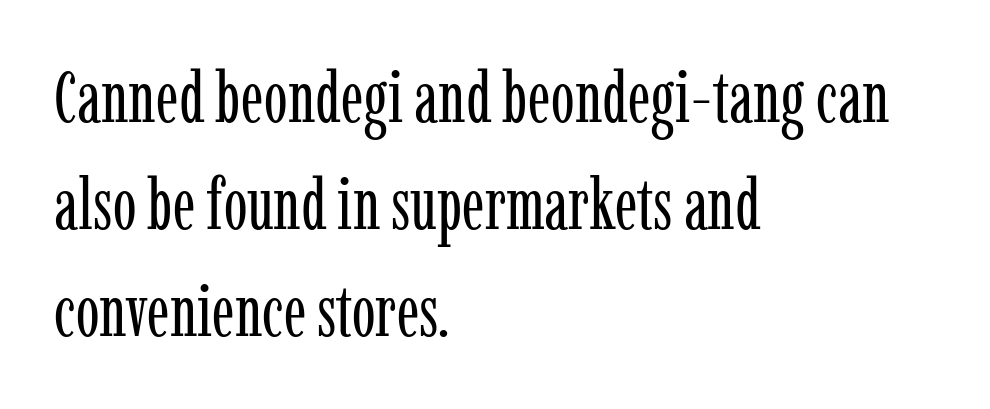
The image shows 71 px regular-weight, condensed serif type, upright; set left-aligned, normal line spacing (1.51x), normal letter spacing, not underlined; low stroke contrast and a medium x-height.
